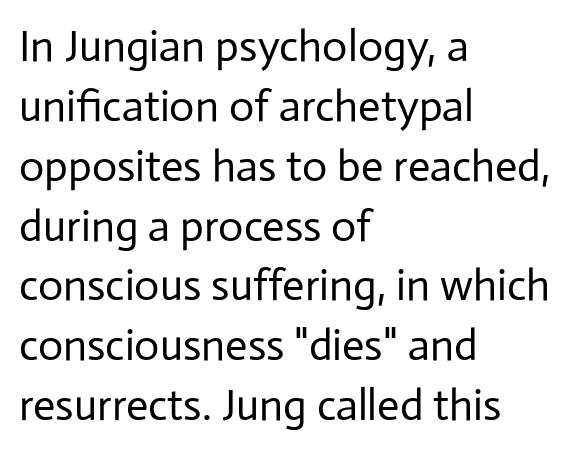
The image shows 44 px regular-weight sans-serif type, upright; set left-aligned, normal line spacing (1.36x), normal letter spacing, not underlined; low stroke contrast and a medium x-height.
